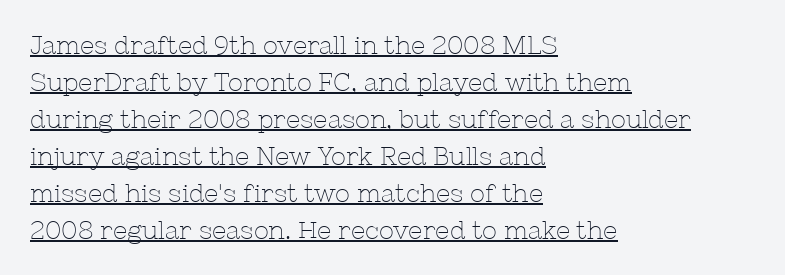
{"italic": "no", "bold": "no", "underline": "yes", "align": "left", "line_spacing": "normal", "line_spacing_ratio": 1.48, "letter_spacing": "normal", "letter_spacing_em": 0.0, "glyph_px": 25}
